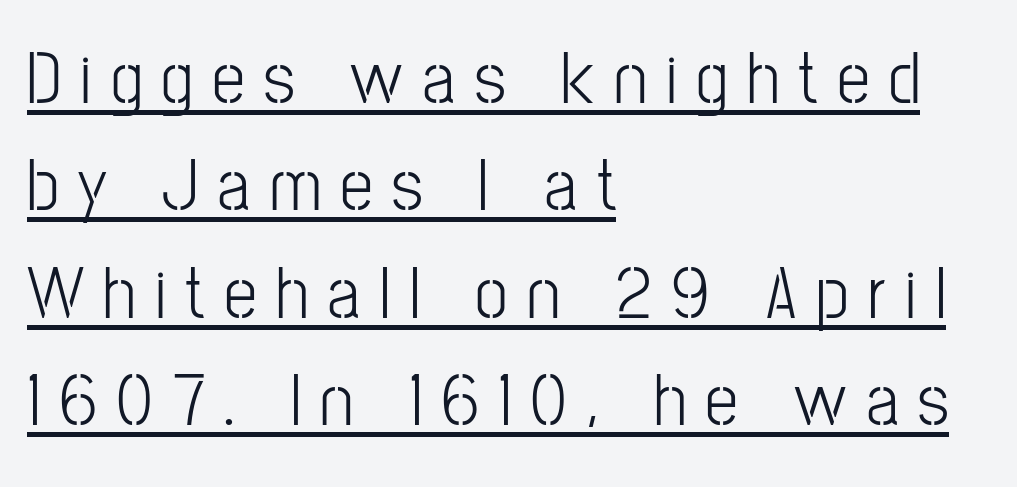
The image shows 74 px light, condensed sans-serif type, upright; set left-aligned, normal line spacing (1.45x), unusually wide letter spacing (+0.26 em), underlined; low stroke contrast and a medium x-height.
